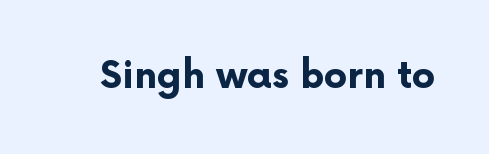
A typesetter would call this zero additional tracking. The zone under the glyphs is completely vacant. The designer went with a sans here, leaving each stem footless. Here the designer chose a conventional face with non-uniform glyph widths. Do the letters lean? They stand straight.
